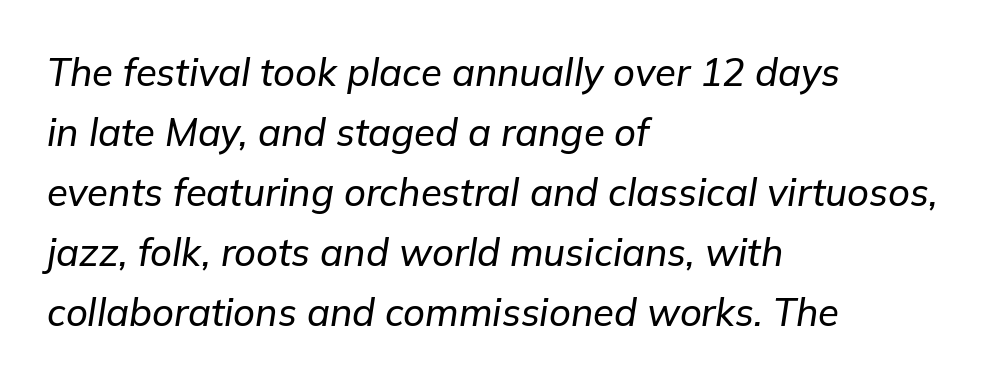
A normal amount of white space separates one row of letters from the next. The type is set solid horizontally, with unmodified tracking. Unmarked baselines from the first word to the last. Posture: slanted.
